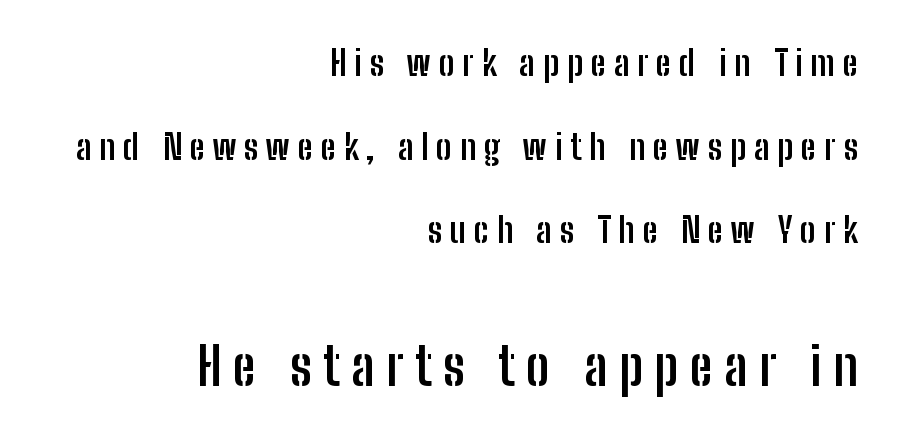
The image shows 52 px semibold, condensed sans-serif type, upright; set right-aligned, loose line spacing (2.39x), unusually wide letter spacing (+0.22 em), not underlined; the second (bottom) block is 1.49x larger; low stroke contrast and a medium x-height.
